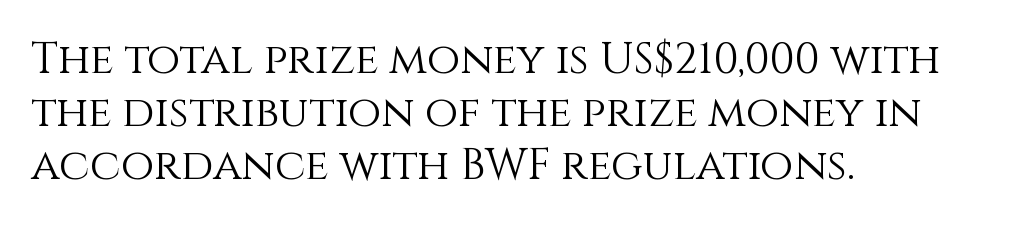
These lines are rendered in a variable-pitch font. Italic? Not at all — the glyphs are vertical. Is this a heavy cut? Hardly; it is regular or lighter. Short note: letters normally spaced.
